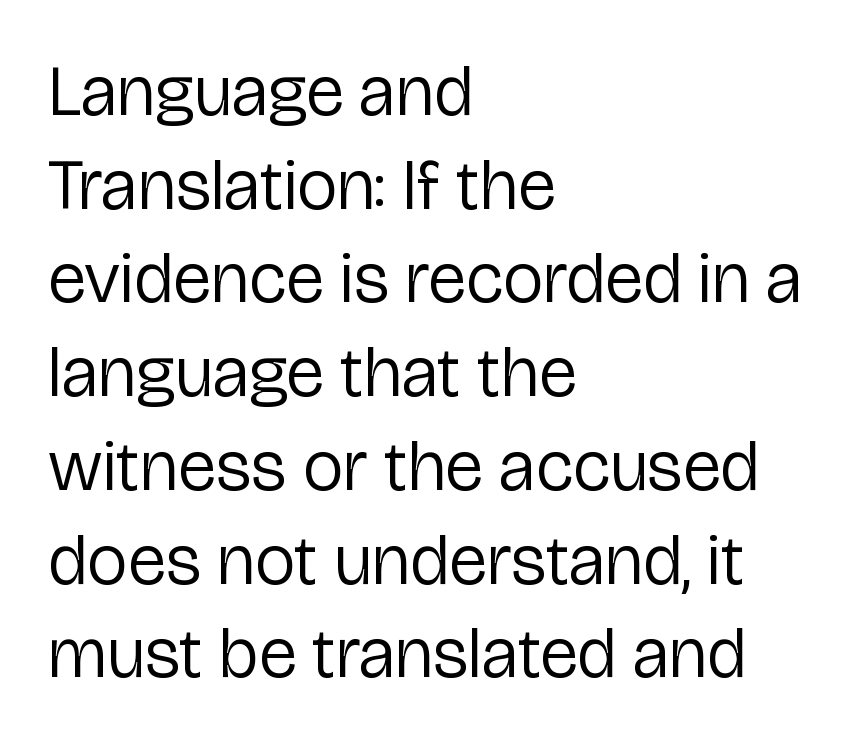
{"serif": "no", "italic": "no", "bold": "no", "weight": "regular", "width": "normal", "stroke_contrast": "low", "x_height": "medium", "monospaced": "no", "underline": "no", "align": "left", "line_spacing": "normal", "line_spacing_ratio": 1.32, "letter_spacing": "normal", "letter_spacing_em": 0.0, "glyph_px": 71}
